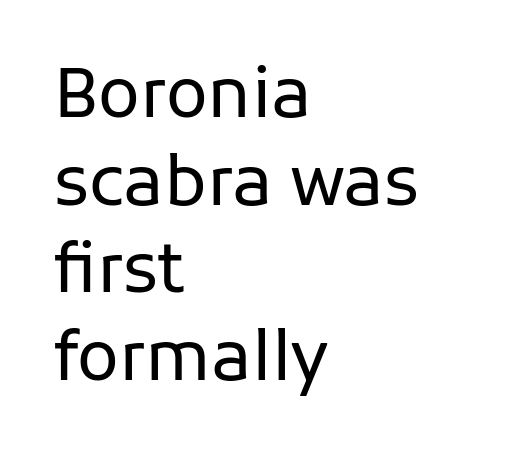
A typesetter would call this leading conventional body-copy spacing. Horizontal alignment here is leftward, the default for most running prose. The zone under the glyphs is completely vacant. The gaps between neighbouring characters are ordinary and unremarkable. Caption: face not bold, strokes unweighted.
